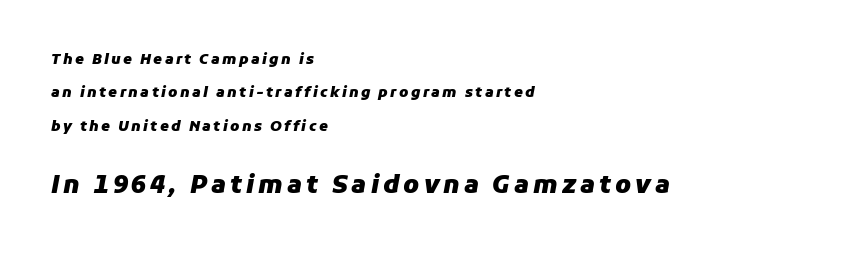
{"italic": "yes", "lean": "right", "slant_degrees": 11, "bold": "yes", "underline": "no", "align": "left", "line_spacing": "loose", "line_spacing_ratio": 2.39, "larger_block": "second", "size_ratio": 1.71, "glyph_px": 24}
